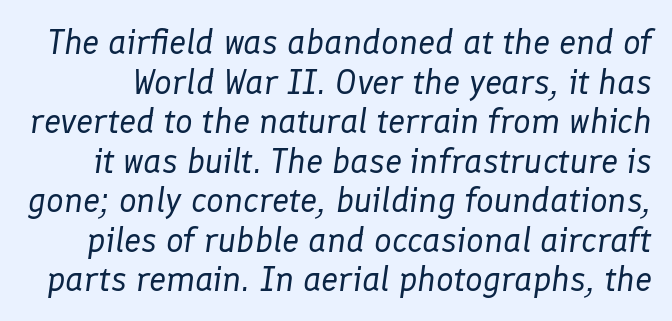
The image shows 35 px regular-weight type, italic (leaning right); set tight line spacing (1.13x), normal letter spacing, not underlined; low stroke contrast and a medium x-height.
